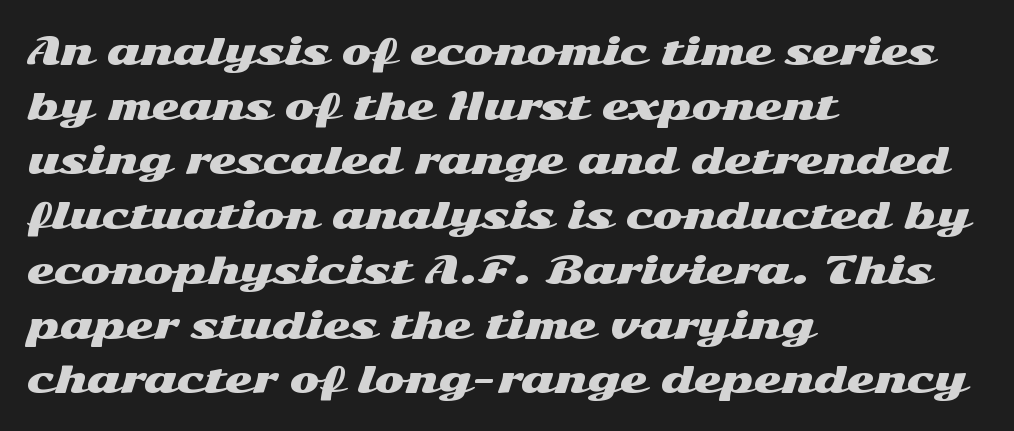
{"serif": "no", "width": "wide", "stroke_contrast": "medium", "x_height": "medium", "monospaced": "no", "underline": "no", "align": "left", "line_spacing": "normal", "line_spacing_ratio": 1.52, "letter_spacing": "normal", "letter_spacing_em": 0.0, "glyph_px": 36}
